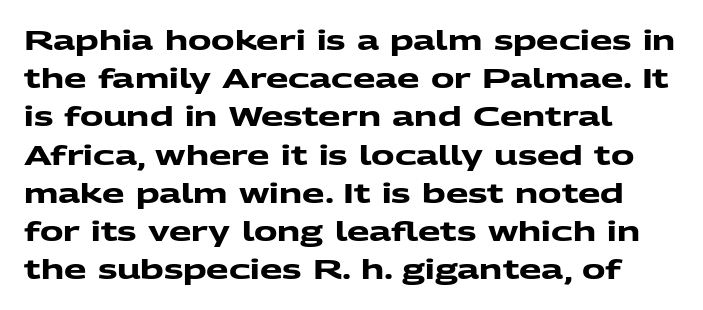
Q: Is the text bold? A: Yes.
Q: Is the text underlined? A: No.
Q: How is the paragraph aligned? A: Left-aligned.
Q: Is the spacing between letters normal or unusually wide? A: Normal.
Q: Is the spacing between lines tight, normal or loose? A: Normal.
